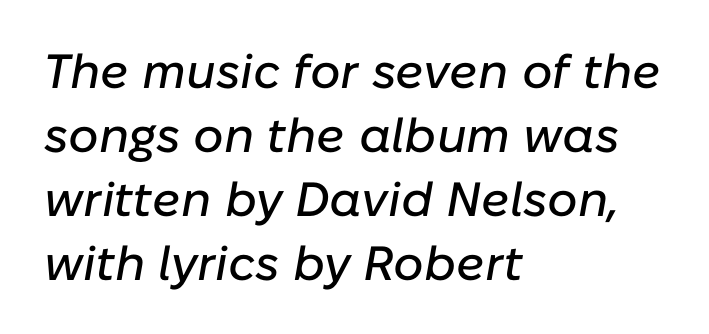
{"italic": "yes", "lean": "right", "slant_degrees": 10, "width": "normal", "stroke_contrast": "low", "x_height": "medium", "monospaced": "no", "underline": "no", "align": "left", "line_spacing": "normal", "line_spacing_ratio": 1.33, "letter_spacing": "normal", "letter_spacing_em": 0.0, "glyph_px": 48}
